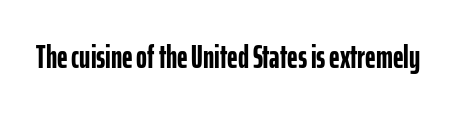
The characters look thick and weighty, a clear bold. Spacing verdict: proportional, widths tailored to each character. Vertical strokes here are truly vertical. Has an underline been added? It has not. Inter-character spacing is left at the font's built-in metrics. Nope, no serifs anywhere on these letters.
